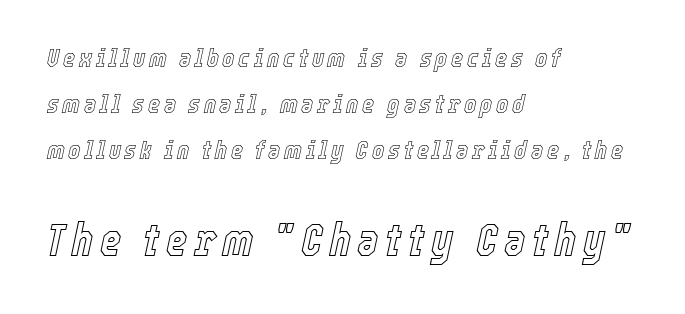
The image shows 46 px condensed type, italic (leaning right); set left-aligned, line spacing 1.76x, not underlined; the second (bottom) block is 1.77x larger; a medium x-height.
